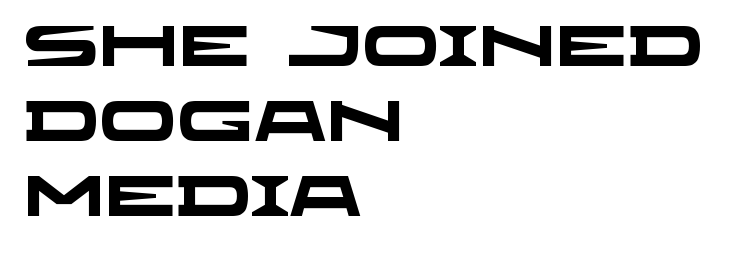
If you drew a ruler down the left edge, every line would touch it. Plenty of ink on the page — the face is bold. Note: no serifs on the glyphs. The baseline area is clear. The leading is moderate, giving the passage an even texture. Words appear dense and cohesive because spacing is normal.
